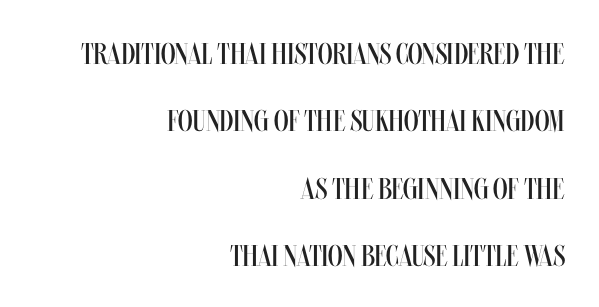
{"italic": "no", "bold": "no", "weight": "regular", "width": "condensed", "stroke_contrast": "medium", "x_height": "large", "monospaced": "no", "underline": "no", "align": "right", "line_spacing": "loose", "line_spacing_ratio": 2.25, "letter_spacing": "normal", "letter_spacing_em": 0.0, "glyph_px": 30}
